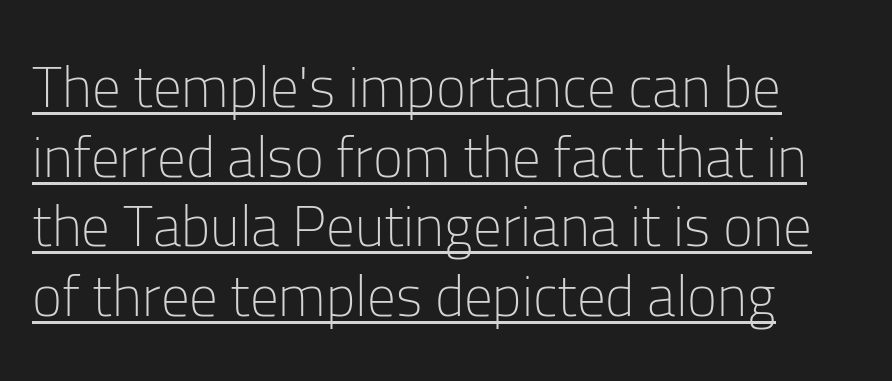
{"serif": "no", "italic": "no", "bold": "no", "weight": "light", "width": "normal", "stroke_contrast": "low", "x_height": "medium", "monospaced": "no", "underline": "yes", "align": "left", "line_spacing_ratio": 1.22, "letter_spacing": "normal", "letter_spacing_em": 0.0, "glyph_px": 57}
